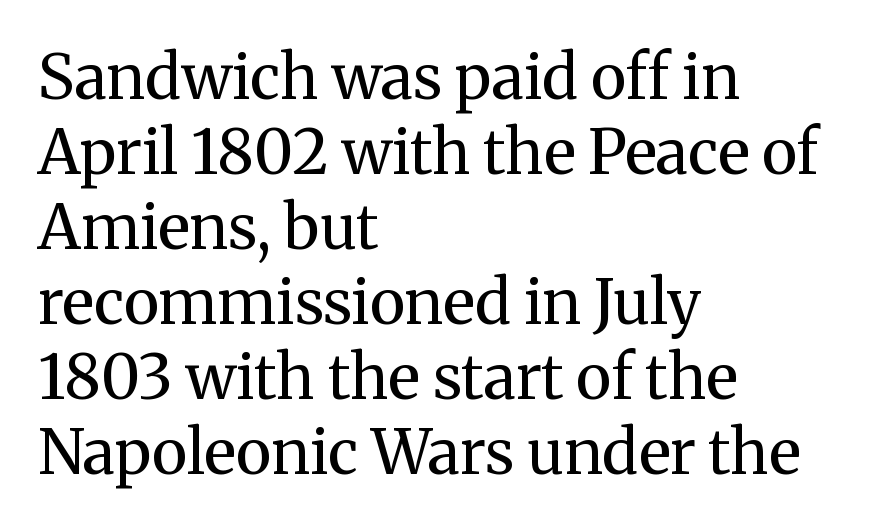
Q: Is the text bold? A: No.
Q: Is the text italic (slanted)? A: No, it is upright.
Q: Is the typeface a serif or a sans-serif typeface? A: Serif.
Q: Is the text underlined? A: No.
Q: How is the paragraph aligned? A: Left-aligned.
Q: Is the spacing between letters normal or unusually wide? A: Normal.
Q: Width (condensed, normal, or wide)? A: Normal.
Q: Stroke contrast? A: Medium.
Q: x-height? A: Medium.
Q: Monospaced? A: No.
